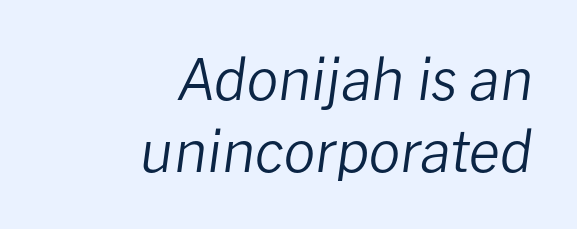
{"italic": "yes", "lean": "right", "slant_degrees": 8, "bold": "no", "weight": "regular", "width": "normal", "stroke_contrast": "low", "x_height": "medium", "monospaced": "no", "underline": "no", "align": "right", "line_spacing": "normal", "line_spacing_ratio": 1.26, "letter_spacing": "normal", "letter_spacing_em": 0.0, "glyph_px": 57}
